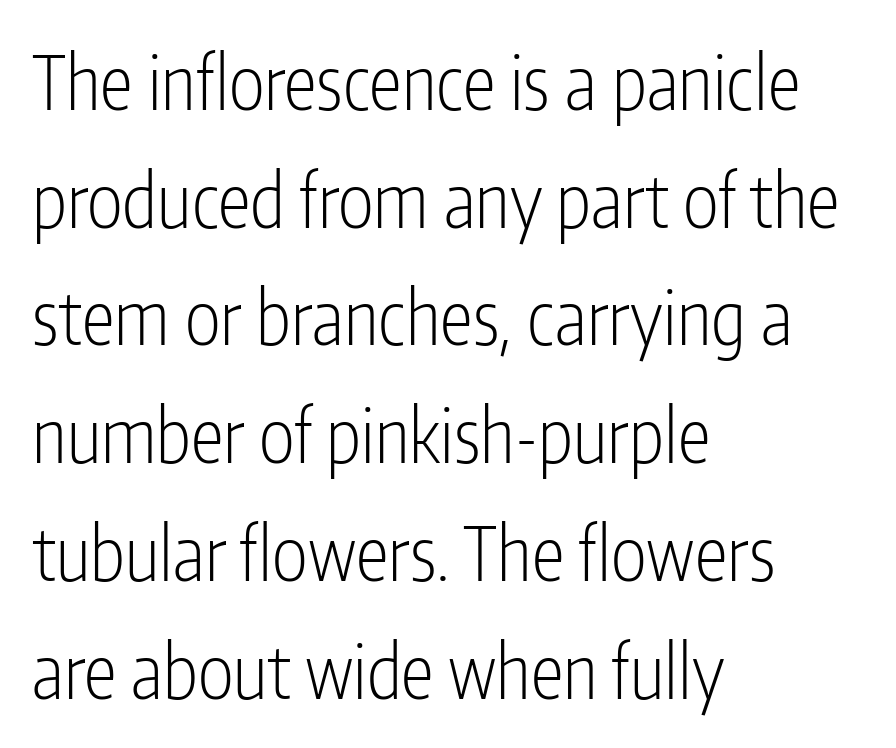
The image shows 75 px light, condensed sans-serif type, upright; set left-aligned, normal line spacing (1.57x), normal letter spacing, not underlined; low stroke contrast and a medium x-height.
